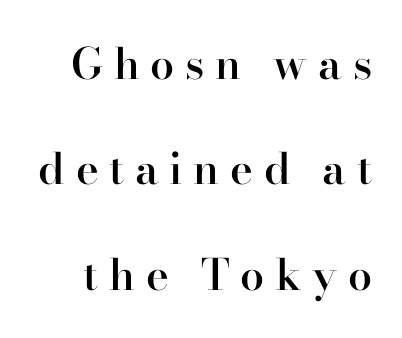
{"serif": "yes", "italic": "no", "bold": "semi", "weight": "semibold", "width": "normal", "stroke_contrast": "high", "x_height": "small", "monospaced": "no", "underline": "no", "line_spacing": "loose", "line_spacing_ratio": 2.45, "letter_spacing": "wide", "letter_spacing_em": 0.25, "glyph_px": 43}
